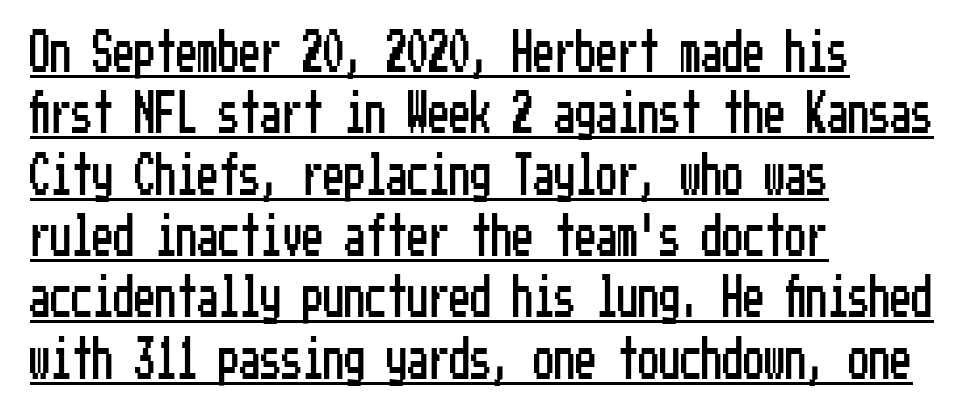
The image shows 42 px condensed sans-serif type, upright; set left-aligned, normal line spacing (1.46x), normal letter spacing, underlined; low stroke contrast and a medium x-height.
